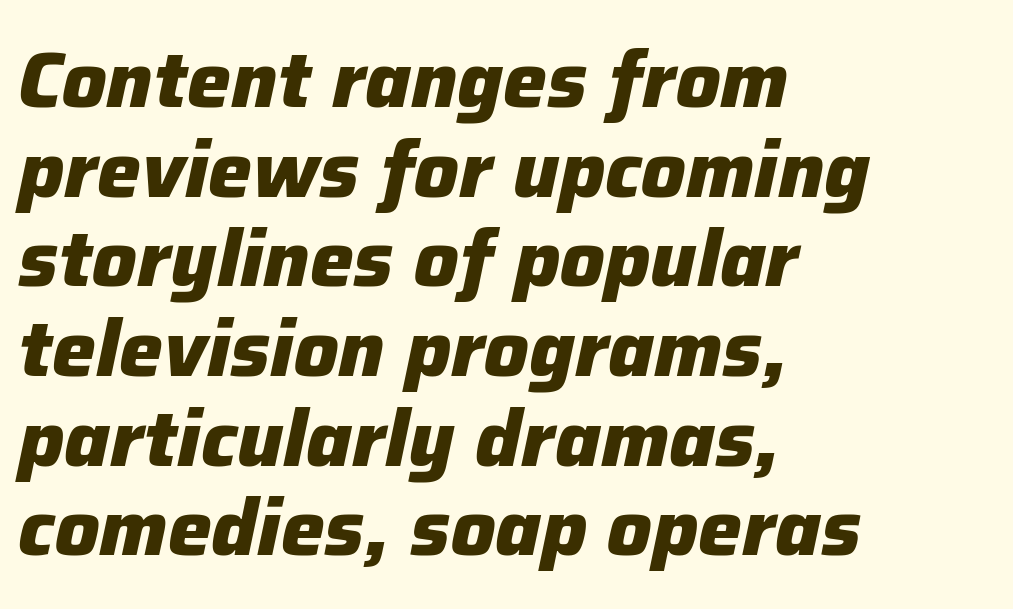
{"italic": "yes", "lean": "right", "slant_degrees": 12, "bold": "yes", "weight": "heavy", "width": "normal", "stroke_contrast": "low", "x_height": "medium", "monospaced": "no", "underline": "no", "align": "left", "line_spacing": "tight", "line_spacing_ratio": 1.15, "letter_spacing": "normal", "letter_spacing_em": 0.0, "glyph_px": 78}
